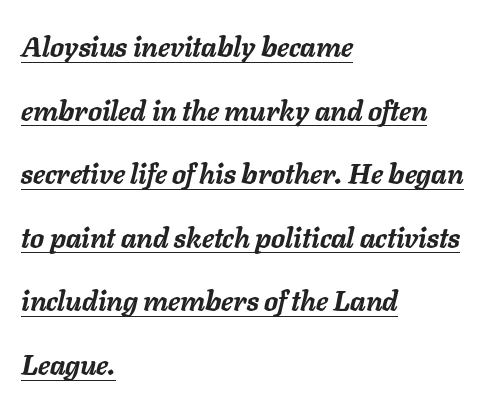
The image shows 28 px semibold type, italic (leaning right); set left-aligned, loose line spacing (2.27x), normal letter spacing, underlined; low stroke contrast and a medium x-height.
